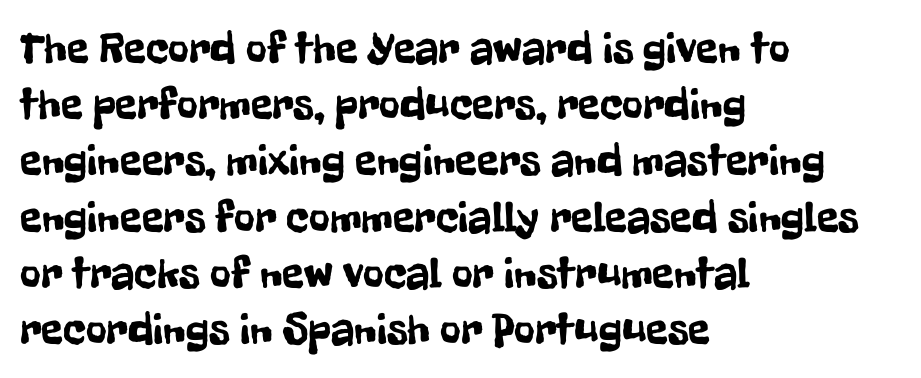
This sample has the flowing, uneven cadence of proportional lettering. Unmarked baselines from the first word to the last. Vertical strokes here are truly vertical. Students, note that the glyphs here touch the page at normal intervals. Serifs: no, the terminals of the letterforms are clean. The paragraph has a hard left edge and a soft right edge.
